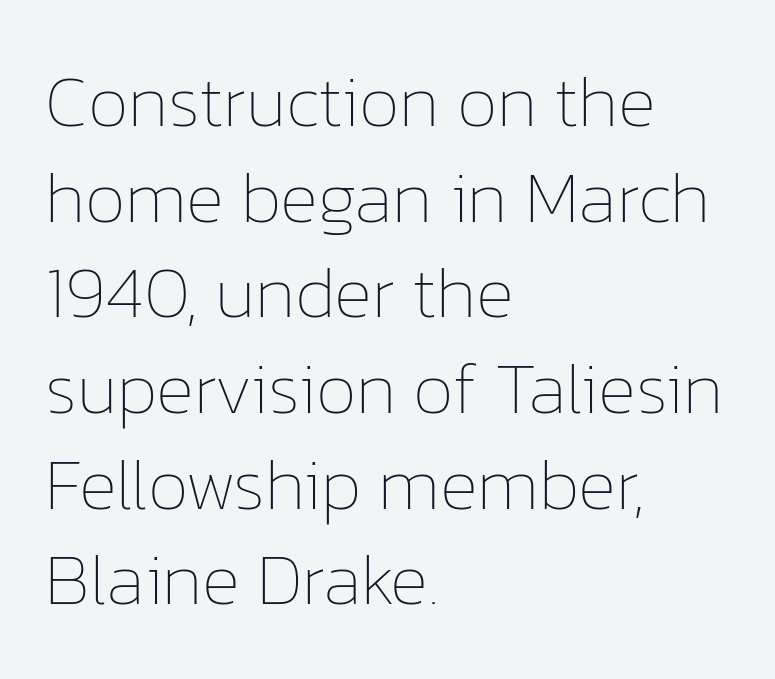
Character widths vary here, with narrow letters taking less room than wide ones. This is not heavy type; no bold has been used. The specimen omits any rule beneath the text block's lines. One-word summary of the alignment: left.
